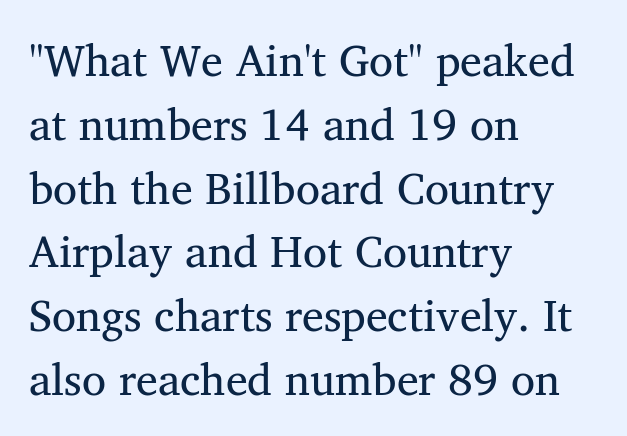
Regarding serifs, this sample has them. The paragraph shown leans on its left margin. Line spacing here is normal. The strokes are not fattened; the text isn't bold. Short note: letters normally spaced.
